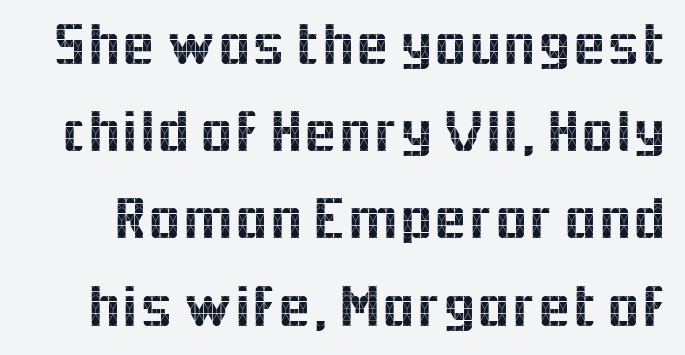
The image shows 61 px sans-serif type, upright; set normal line spacing (1.43x), normal letter spacing, not underlined; a medium x-height.
